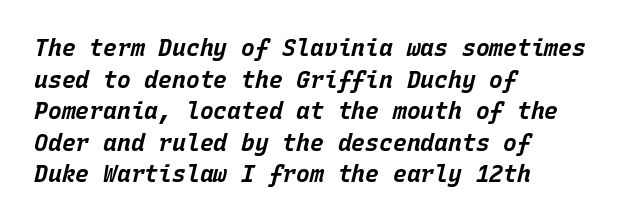
The image shows 23 px bold type, italic (leaning right); set left-aligned, normal line spacing (1.37x), normal letter spacing, not underlined.
